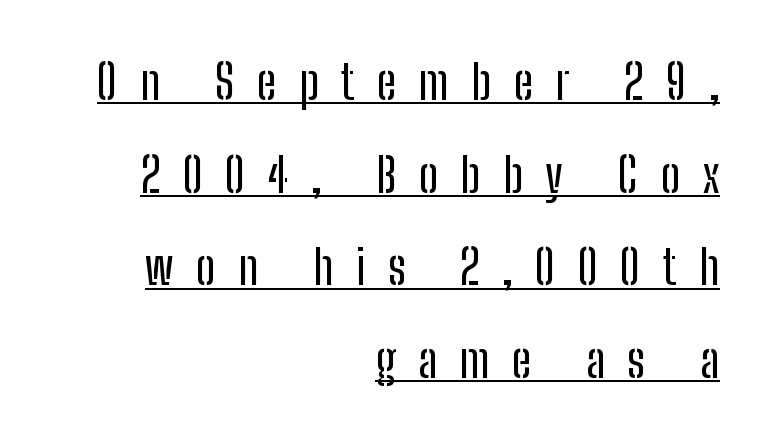
The image shows 47 px condensed sans-serif type, upright; set right-aligned, loose line spacing (1.97x), unusually wide letter spacing (+0.48 em), underlined; low stroke contrast and a medium x-height.
